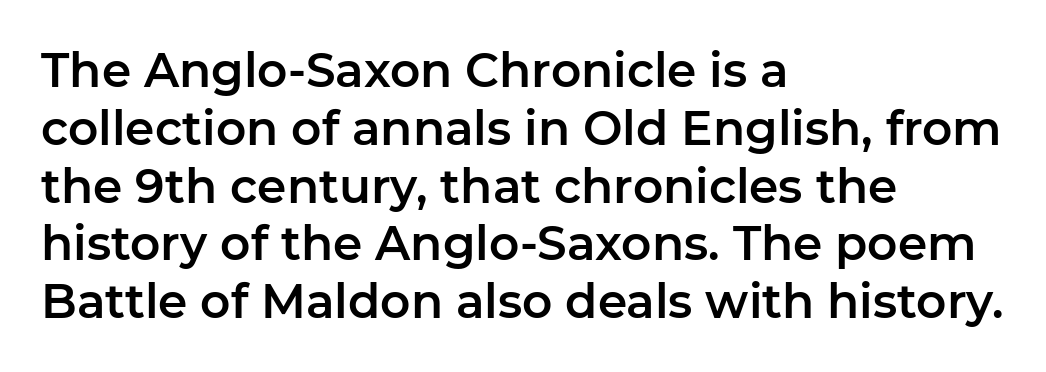
Q: Is the text italic (slanted)? A: No, it is upright.
Q: Is the typeface a serif or a sans-serif typeface? A: Sans-serif.
Q: Is the text underlined? A: No.
Q: How is the paragraph aligned? A: Left-aligned.
Q: Is the spacing between letters normal or unusually wide? A: Normal.
Q: Width (condensed, normal, or wide)? A: Normal.
Q: Stroke contrast? A: Low.
Q: x-height? A: Medium.
Q: Monospaced? A: No.
